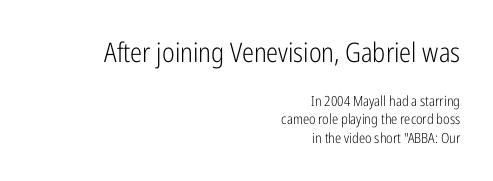
{"italic": "no", "bold": "no", "underline": "no", "align": "right", "line_spacing": "normal", "line_spacing_ratio": 1.33, "letter_spacing": "normal", "letter_spacing_em": 0.0, "larger_block": "first", "size_ratio": 1.93, "glyph_px": 27}
